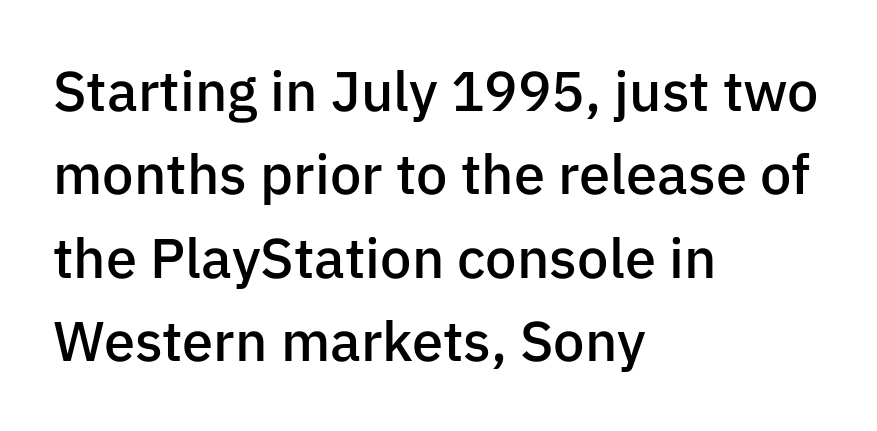
The face used here is a sans, in the tradition of grotesques and geometrics. Interline gaps are of average width in this sample. The letters are semibold — heavier than regular but short of a full bold. This sample uses an upright cut, with every glyph sitting square on the baseline. One-word summary of the alignment: left.
